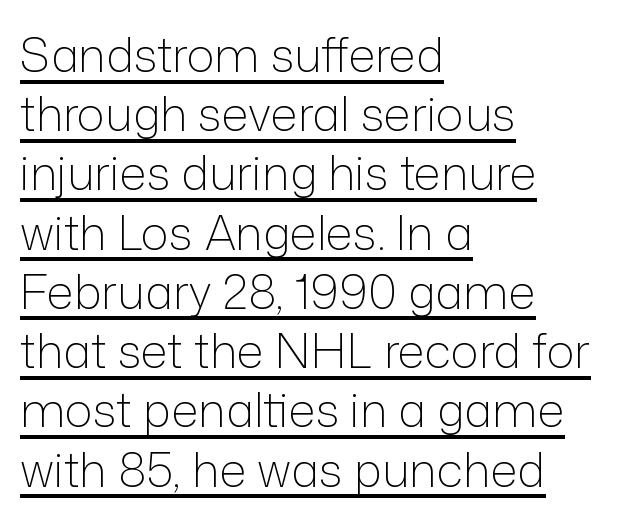
{"serif": "no", "italic": "no", "bold": "no", "weight": "light", "width": "normal", "stroke_contrast": "low", "x_height": "medium", "monospaced": "no", "underline": "yes", "align": "left", "line_spacing": "normal", "line_spacing_ratio": 1.26, "letter_spacing": "normal", "letter_spacing_em": 0.0, "glyph_px": 47}
